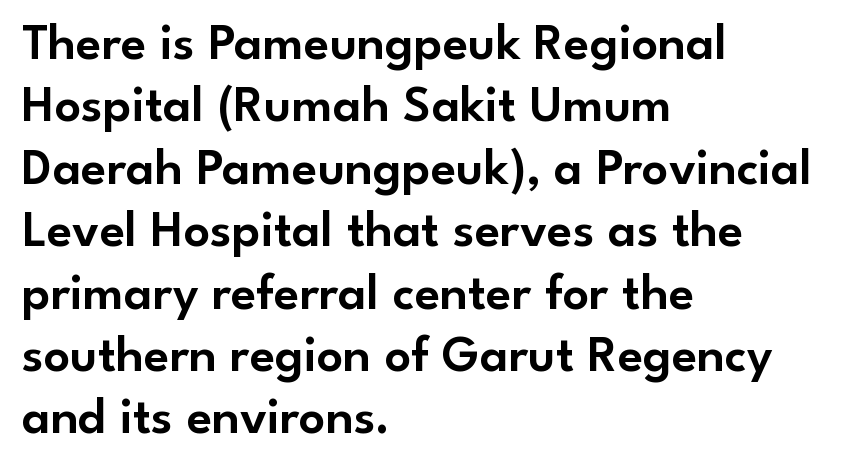
Leftover space on each line is placed entirely after the last word. Unlike a traditional serif, this face leaves its strokes unadorned. Every stem runs plumb, perpendicular to the baseline. Only glyphs here, with clear space below each row.
